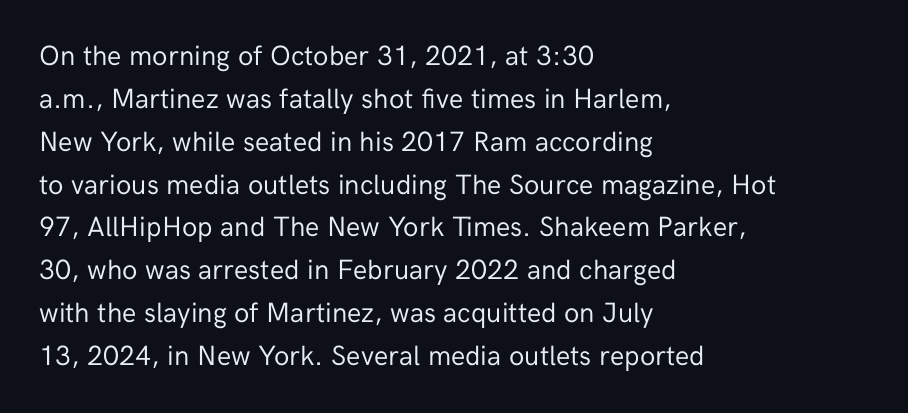
The image shows 28 px regular-weight sans-serif type, upright; set left-aligned, normal line spacing (1.53x), normal letter spacing, not underlined; low stroke contrast and a medium x-height.
